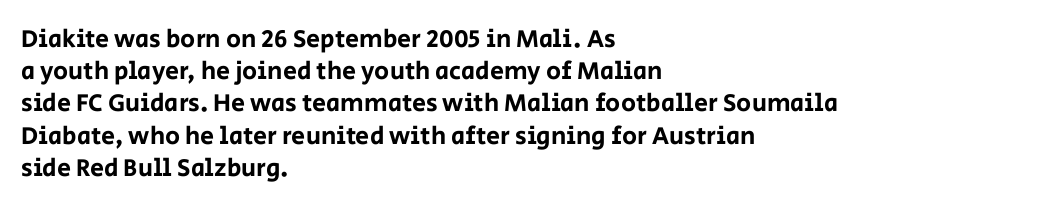
No italicization has been applied; the sample stays upright. This sample uses plain, unmodified letter spacing. Decoration check: the copy has no underline. The typesetter chose a ragged-right arrangement here. Interline gaps are of average width in this sample.
